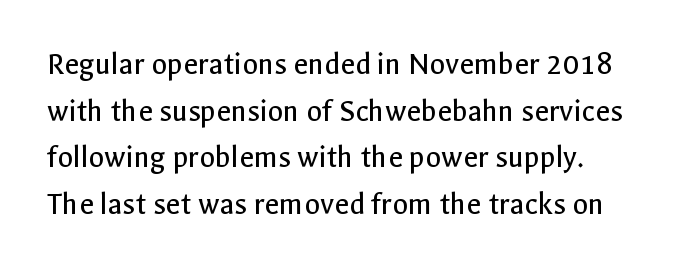
Q: Is the text bold? A: No.
Q: Is the text italic (slanted)? A: No, it is upright.
Q: Is the typeface a serif or a sans-serif typeface? A: Sans-serif.
Q: Is the text underlined? A: No.
Q: Is the spacing between letters normal or unusually wide? A: Normal.
Q: Is the spacing between lines tight, normal or loose? A: Normal.
Q: Width (condensed, normal, or wide)? A: Normal.
Q: x-height? A: Medium.
Q: Monospaced? A: No.
